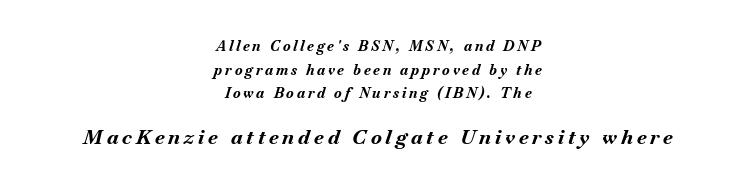
Q: Is the text bold? A: Yes.
Q: Is the text italic (slanted)? A: Yes, it leans right by about 18 degrees.
Q: Is the text underlined? A: No.
Q: How is the paragraph aligned? A: Centered.
Q: Is the spacing between letters normal or unusually wide? A: Unusually wide.
Q: Is the spacing between lines tight, normal or loose? A: Normal.
Q: Which block of text is set in a larger size, the first (top) or the second (bottom)? A: The second (bottom) one.
